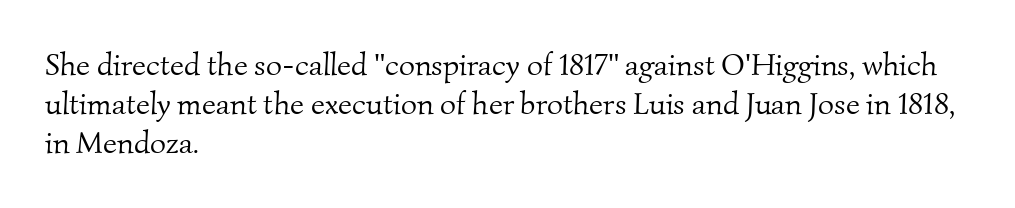
Q: Is the text bold? A: No.
Q: Is the typeface a serif or a sans-serif typeface? A: Serif.
Q: Is the text underlined? A: No.
Q: How is the paragraph aligned? A: Left-aligned.
Q: Is the spacing between letters normal or unusually wide? A: Normal.
Q: Is the spacing between lines tight, normal or loose? A: Normal.
Q: Width (condensed, normal, or wide)? A: Normal.
Q: Stroke contrast? A: Medium.
Q: x-height? A: Small.
Q: Monospaced? A: No.
